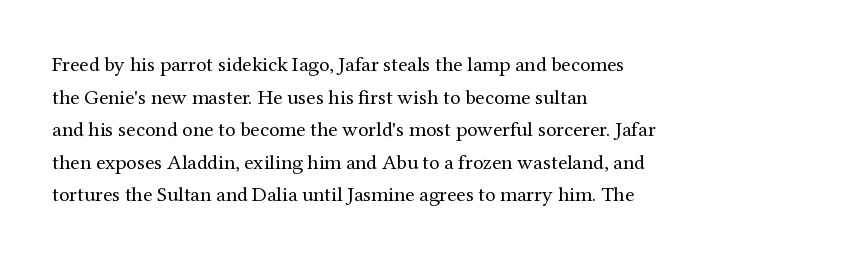
The image shows 21 px text type, upright; set left-aligned, normal line spacing (1.55x), normal letter spacing, not underlined.
